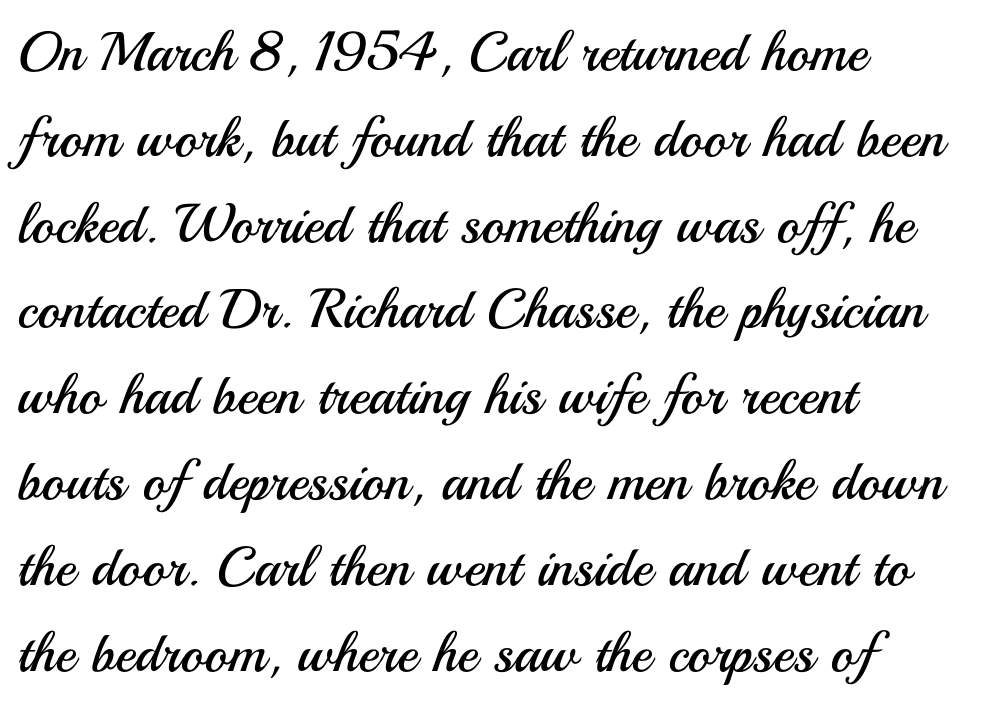
The image shows 55 px regular-weight sans-serif type; set left-aligned, normal line spacing (1.56x), normal letter spacing, not underlined; medium stroke contrast and a small x-height.
